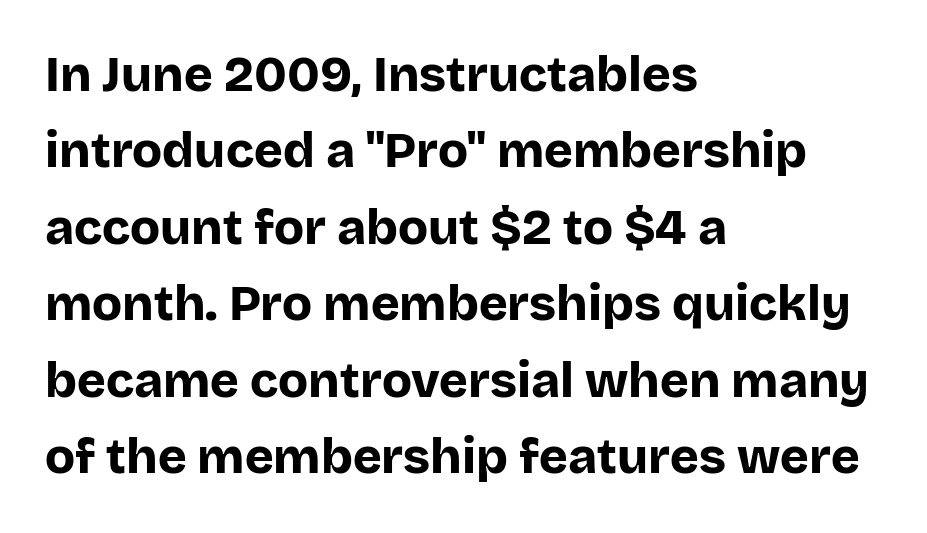
{"serif": "no", "italic": "no", "bold": "yes", "weight": "bold", "width": "normal", "stroke_contrast": "low", "x_height": "large", "monospaced": "no", "underline": "no", "align": "left", "line_spacing": "normal", "line_spacing_ratio": 1.56, "letter_spacing": "normal", "letter_spacing_em": 0.0, "glyph_px": 49}
